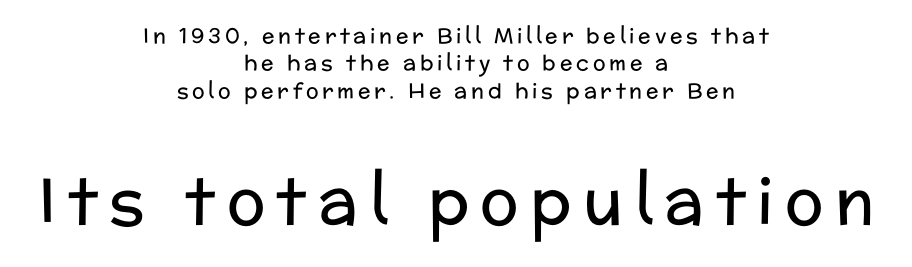
Weight: regular or lighter. The rendering uses a moderate line-height, typical for paragraphs. No italicization has been applied; the sample stays upright. The passage shown is typeset with a sans-serif family. Is the lower block the larger one? Yes — the lower block carries the bigger type.
